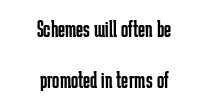
Q: Is the text bold? A: No.
Q: Is the text italic (slanted)? A: No, it is upright.
Q: Is the text underlined? A: No.
Q: How is the paragraph aligned? A: Centered.
Q: Is the spacing between letters normal or unusually wide? A: Normal.
Q: Is the spacing between lines tight, normal or loose? A: Loose.
